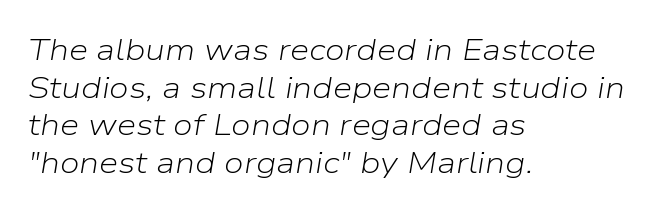
The image shows 31 px light type, italic (leaning right); set left-aligned, line spacing 1.21x, normal letter spacing, not underlined; low stroke contrast and a medium x-height.
